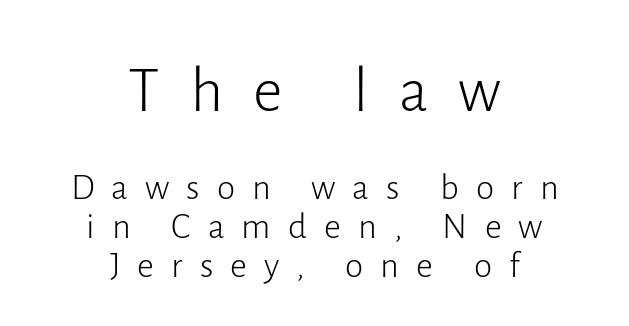
{"serif": "no", "italic": "no", "bold": "no", "weight": "light", "width": "normal", "stroke_contrast": "low", "x_height": "medium", "monospaced": "no", "underline": "no", "align": "center", "line_spacing": "tight", "line_spacing_ratio": 1.05, "letter_spacing": "wide", "letter_spacing_em": 0.46, "larger_block": "first", "size_ratio": 1.76, "glyph_px": 65}
